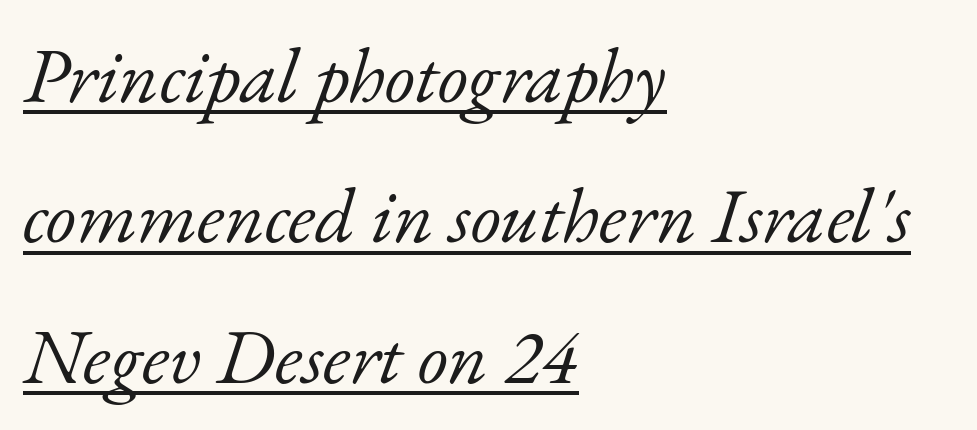
{"serif": "yes", "italic": "yes", "lean": "right", "slant_degrees": 17, "bold": "no", "weight": "light", "width": "normal", "stroke_contrast": "low", "x_height": "small", "monospaced": "no", "underline": "yes", "align": "left", "line_spacing_ratio": 1.8, "letter_spacing": "normal", "letter_spacing_em": 0.0, "glyph_px": 78}
